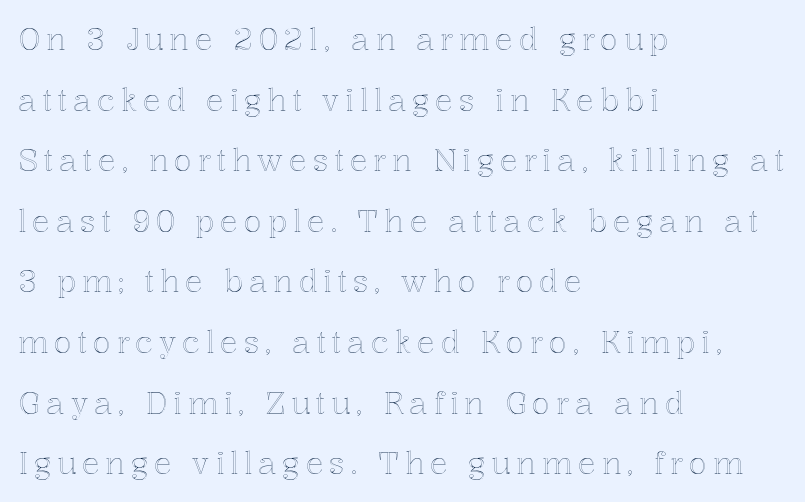
The image shows 30 px text type, upright; set left-aligned, loose line spacing (2.02x), not underlined; a medium x-height.
